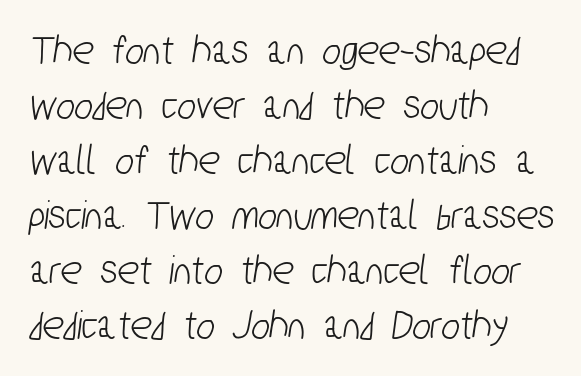
{"serif": "no", "width": "condensed", "stroke_contrast": "low", "x_height": "medium", "monospaced": "no", "underline": "no", "align": "left", "line_spacing": "normal", "line_spacing_ratio": 1.25, "letter_spacing": "normal", "letter_spacing_em": 0.0, "glyph_px": 44}
